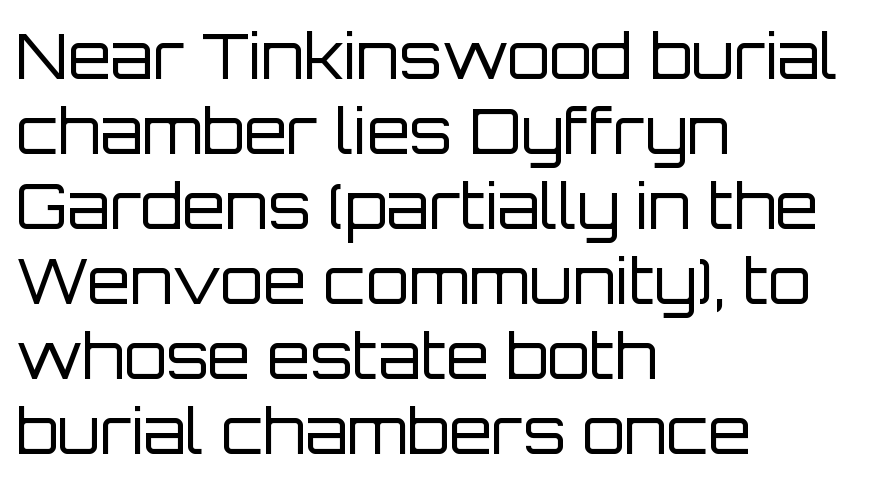
{"serif": "no", "italic": "no", "bold": "no", "weight": "regular", "width": "normal", "stroke_contrast": "low", "x_height": "large", "monospaced": "no", "underline": "no", "align": "left", "line_spacing_ratio": 1.21, "letter_spacing": "normal", "letter_spacing_em": 0.0, "glyph_px": 62}
